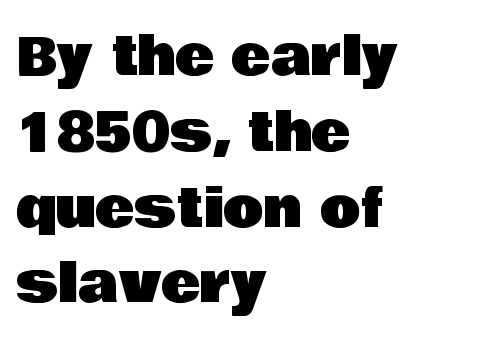
Q: Is the text italic (slanted)? A: No, it is upright.
Q: Is the typeface a serif or a sans-serif typeface? A: Sans-serif.
Q: Is the text underlined? A: No.
Q: How is the paragraph aligned? A: Left-aligned.
Q: Is the spacing between letters normal or unusually wide? A: Normal.
Q: Is the spacing between lines tight, normal or loose? A: Normal.
Q: Width (condensed, normal, or wide)? A: Normal.
Q: Stroke contrast? A: Low.
Q: x-height? A: Large.
Q: Monospaced? A: No.
